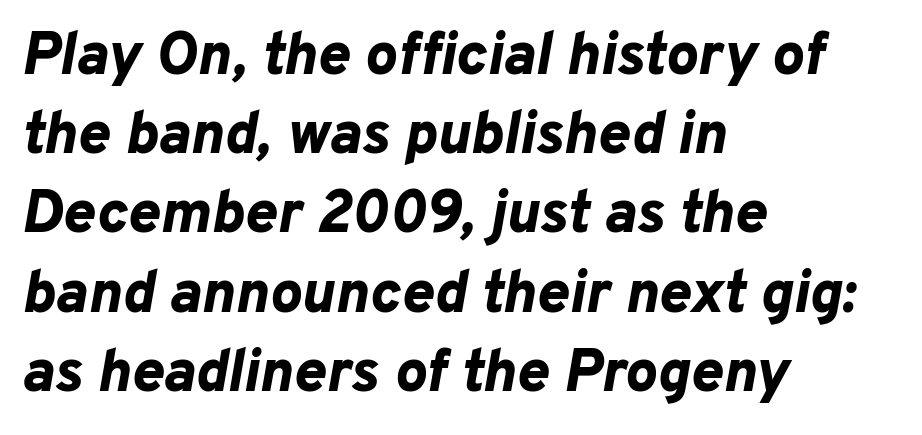
The image shows 60 px bold type, italic (leaning right); set left-aligned, normal line spacing (1.32x), normal letter spacing, not underlined; low stroke contrast and a medium x-height.
